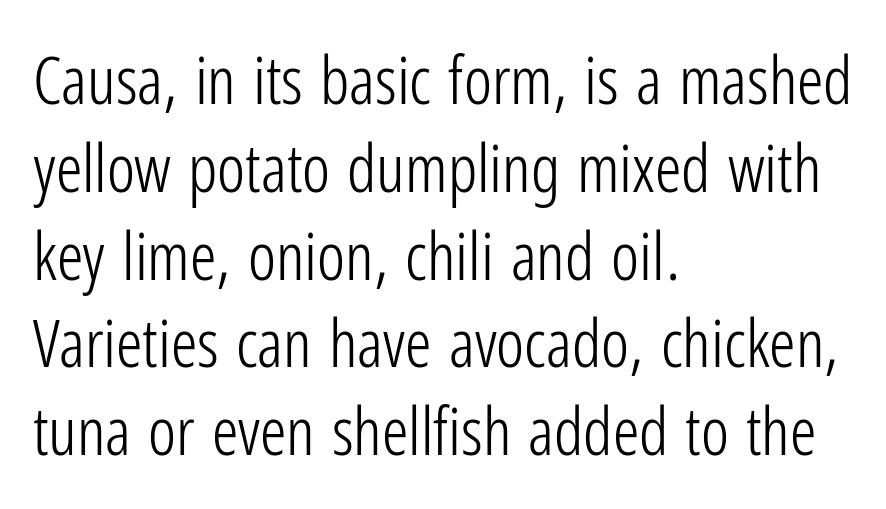
The image shows 66 px light, condensed sans-serif type, upright; set left-aligned, normal line spacing (1.33x), normal letter spacing, not underlined; low stroke contrast and a medium x-height.
